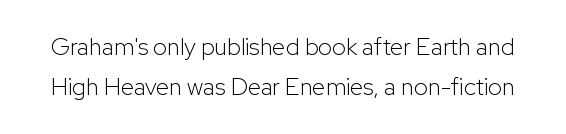
Q: Is the text bold? A: No.
Q: Is the text italic (slanted)? A: No, it is upright.
Q: Is the text underlined? A: No.
Q: Is the spacing between letters normal or unusually wide? A: Normal.
Q: Is the spacing between lines tight, normal or loose? A: Normal.
